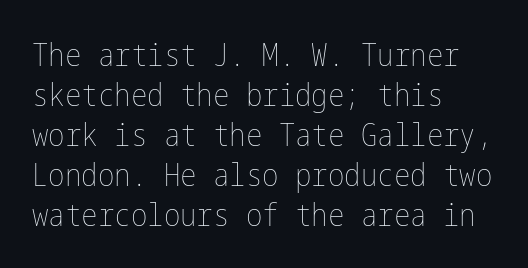
{"italic": "no", "bold": "no", "weight": "thin", "width": "condensed", "stroke_contrast": "low", "x_height": "medium", "underline": "no", "align": "left", "line_spacing": "normal", "line_spacing_ratio": 1.29, "letter_spacing": "normal", "letter_spacing_em": 0.0, "glyph_px": 31}
